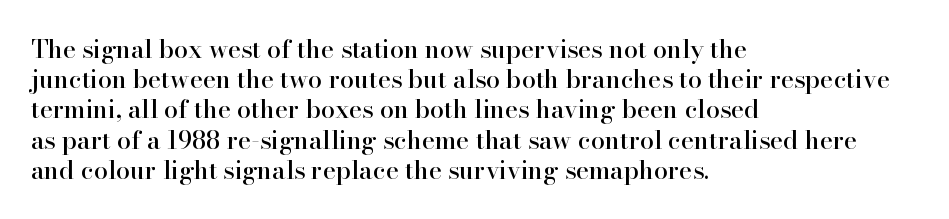
Q: Is the text italic (slanted)? A: No, it is upright.
Q: Is the text underlined? A: No.
Q: How is the paragraph aligned? A: Left-aligned.
Q: Is the spacing between letters normal or unusually wide? A: Normal.
